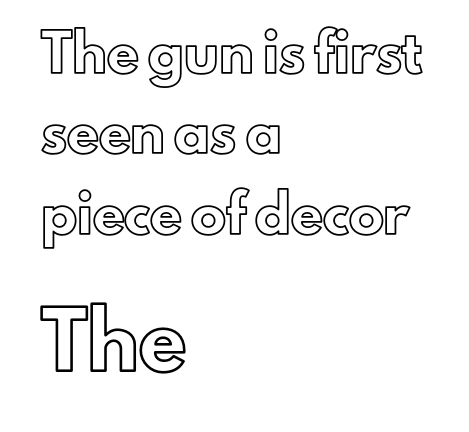
{"italic": "no", "width": "normal", "x_height": "small", "monospaced": "no", "underline": "no", "align": "left", "line_spacing": "loose", "line_spacing_ratio": 2.3, "letter_spacing": "normal", "letter_spacing_em": 0.0, "larger_block": "second", "size_ratio": 1.49, "glyph_px": 52}
